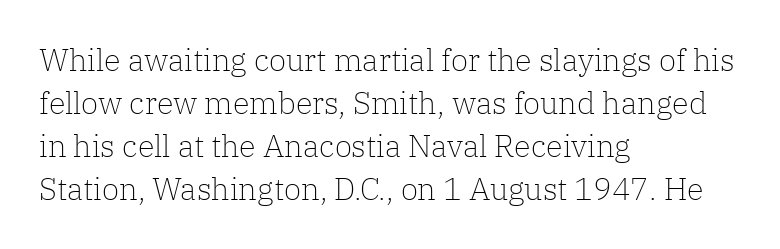
Q: Is the text bold? A: No.
Q: Is the text italic (slanted)? A: No, it is upright.
Q: Is the typeface a serif or a sans-serif typeface? A: Serif.
Q: Is the text underlined? A: No.
Q: How is the paragraph aligned? A: Left-aligned.
Q: Is the spacing between letters normal or unusually wide? A: Normal.
Q: Is the spacing between lines tight, normal or loose? A: Normal.
Q: Width (condensed, normal, or wide)? A: Normal.
Q: Stroke contrast? A: Low.
Q: x-height? A: Medium.
Q: Monospaced? A: No.
